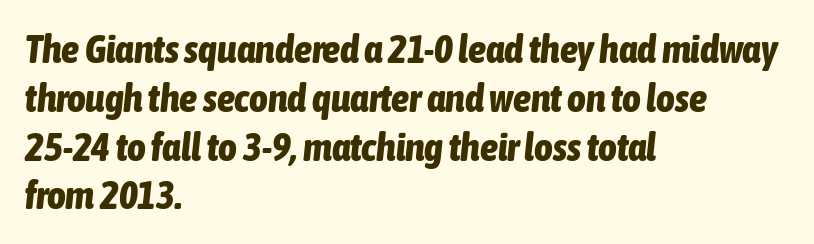
Each word holds together tightly as a unit, with standard inter-letter gaps. Do the characters align in a grid? No, the font is proportional. Would a proofreader flag this as italicized? Yes. Honestly, there is no underline to notice here at all. One-word summary of the alignment: left. The letters are bold, with thick, heavy strokes.
